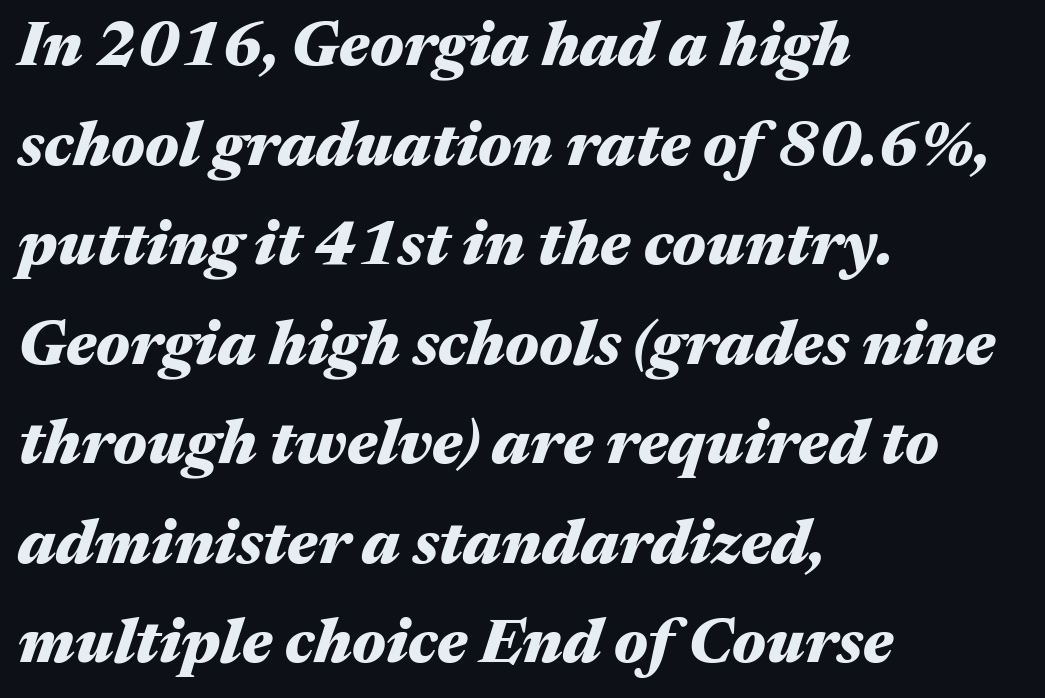
Check the space under the baseline: it is left empty. The characters look thick and weighty, a clear bold. Italic: yes, the glyphs are oblique. This sample has the flowing, uneven cadence of proportional lettering. Successive baselines arrive at the customary interval.
